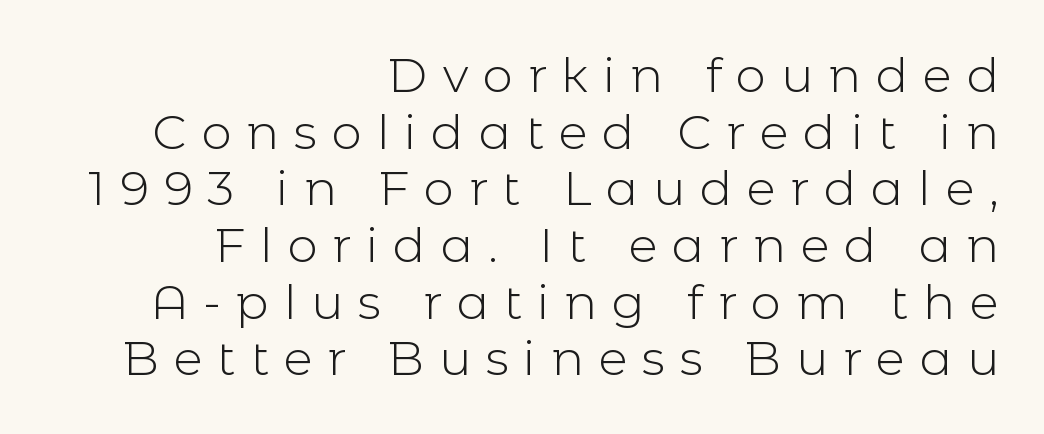
{"serif": "no", "italic": "no", "bold": "no", "weight": "light", "width": "normal", "x_height": "medium", "monospaced": "no", "underline": "no", "align": "right", "line_spacing_ratio": 1.18, "letter_spacing": "wide", "letter_spacing_em": 0.31, "glyph_px": 48}
